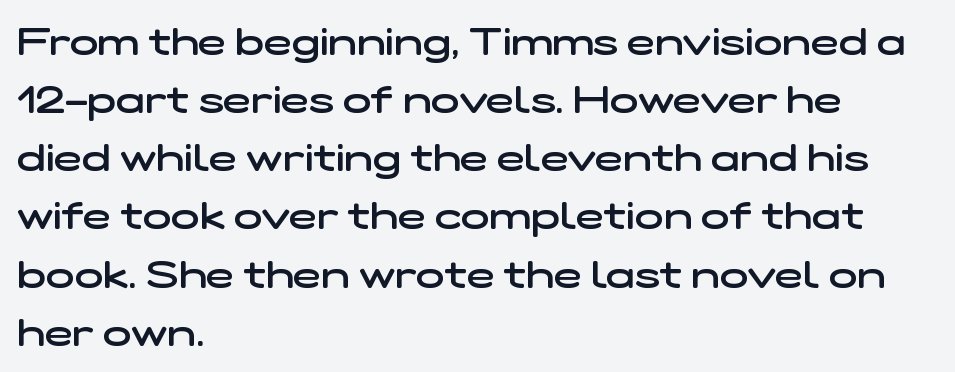
The image shows 38 px semibold, wide sans-serif type; set left-aligned, normal line spacing (1.53x), normal letter spacing, not underlined; low stroke contrast and a medium x-height.
